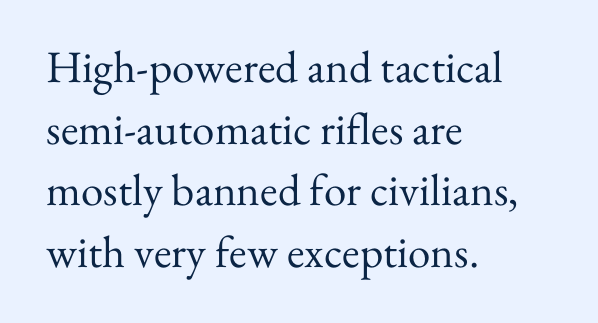
The image shows 45 px regular-weight serif type, upright; set left-aligned, normal line spacing (1.37x), normal letter spacing, not underlined; medium stroke contrast and a small x-height.
